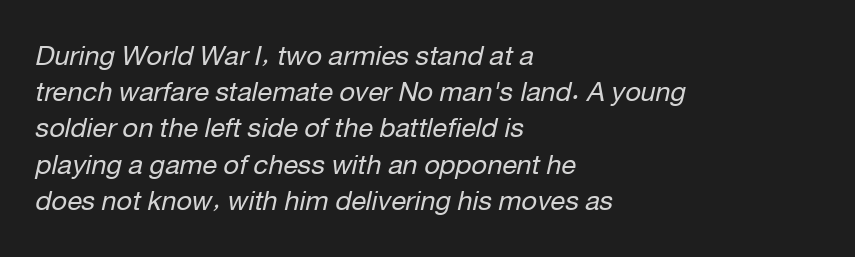
The image shows 27 px text type, italic (leaning right); set left-aligned, normal line spacing (1.34x), normal letter spacing, not underlined.
